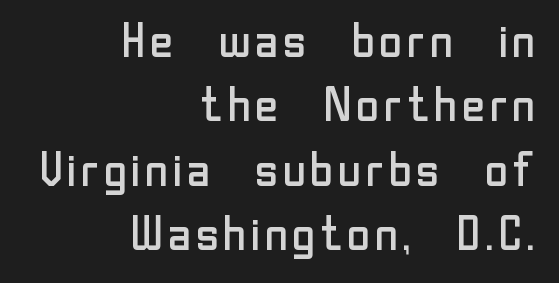
Each letter keeps its own natural width here, so spacing adapts to shape. Between one letter and the next there's only the usual sliver of space. These lines sit exactly where default settings would place them. You can tell it's not italic because the verticals are truly vertical. Grotesque or geometric, the face here clearly has no serifs. The rendering anchors every line to the right-hand side.
